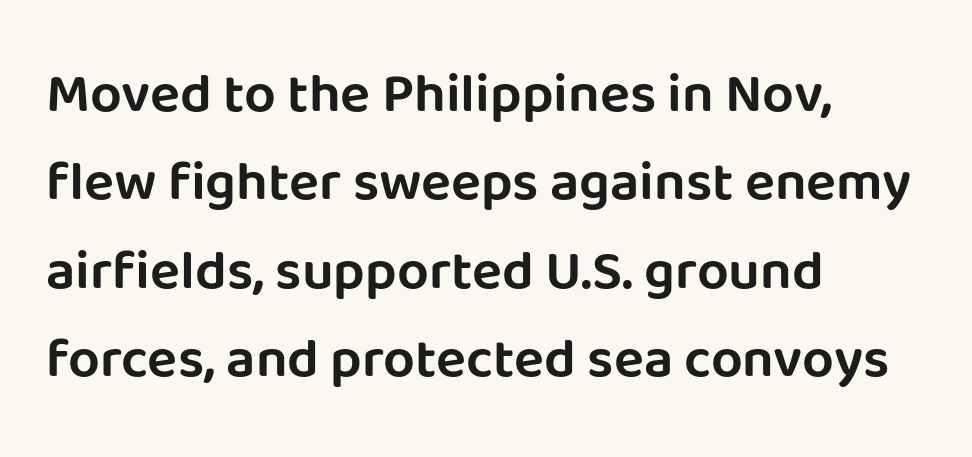
Q: Is the text italic (slanted)? A: No, it is upright.
Q: Is the typeface a serif or a sans-serif typeface? A: Sans-serif.
Q: Is the text underlined? A: No.
Q: How is the paragraph aligned? A: Left-aligned.
Q: Is the spacing between letters normal or unusually wide? A: Normal.
Q: Is the spacing between lines tight, normal or loose? A: Normal.
Q: Width (condensed, normal, or wide)? A: Normal.
Q: Stroke contrast? A: Low.
Q: x-height? A: Large.
Q: Monospaced? A: No.
